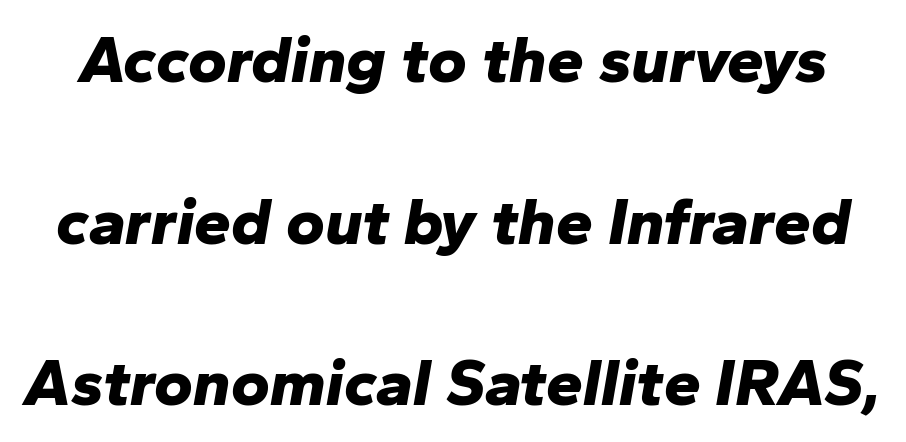
The image shows 66 px bold type, italic (leaning right); set loose line spacing (2.45x), normal letter spacing, not underlined; low stroke contrast and a medium x-height.
